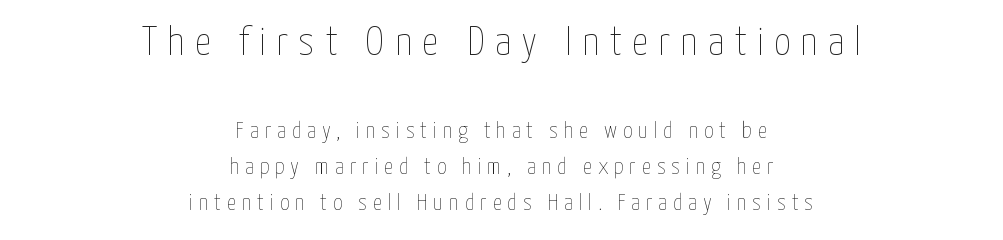
The rendering uses natural spacing where letterforms have individual widths. Vertical stems look standard width or narrower in stroke. The passage shown is not underscored anywhere. Compared with a flush-left layout, this one balances lines on the center instead.
